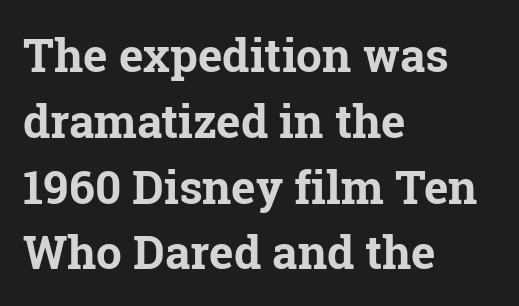
The image shows 46 px bold serif type, upright; set left-aligned, normal line spacing (1.43x), normal letter spacing, not underlined; low stroke contrast and a medium x-height.
